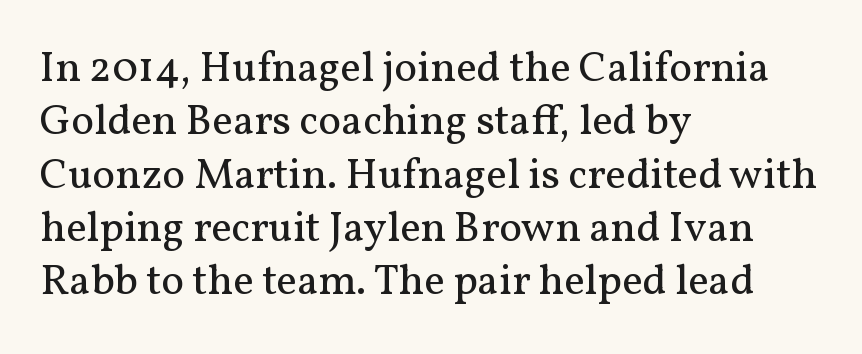
{"serif": "yes", "italic": "no", "bold": "no", "weight": "regular", "width": "normal", "stroke_contrast": "medium", "x_height": "medium", "monospaced": "no", "underline": "no", "align": "left", "line_spacing_ratio": 1.24, "letter_spacing": "normal", "letter_spacing_em": 0.0, "glyph_px": 43}
